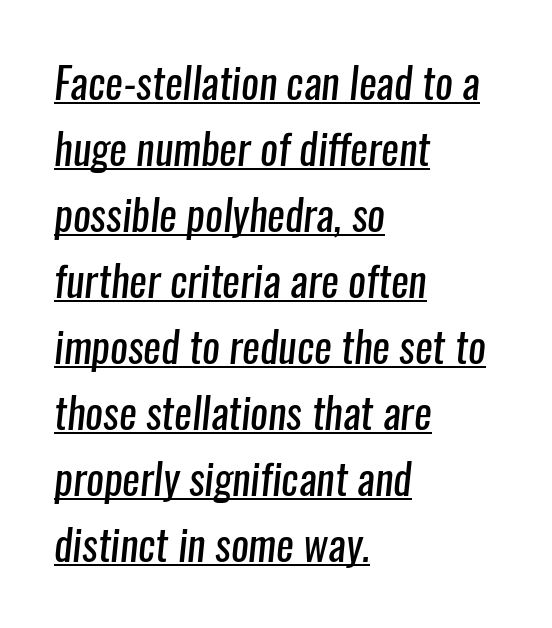
Q: Is the text bold? A: No.
Q: Is the typeface a serif or a sans-serif typeface? A: Sans-serif.
Q: Is the text underlined? A: Yes.
Q: How is the paragraph aligned? A: Left-aligned.
Q: Is the spacing between letters normal or unusually wide? A: Normal.
Q: Is the spacing between lines tight, normal or loose? A: Normal.
Q: Width (condensed, normal, or wide)? A: Condensed.
Q: Stroke contrast? A: Low.
Q: x-height? A: Medium.
Q: Monospaced? A: No.
